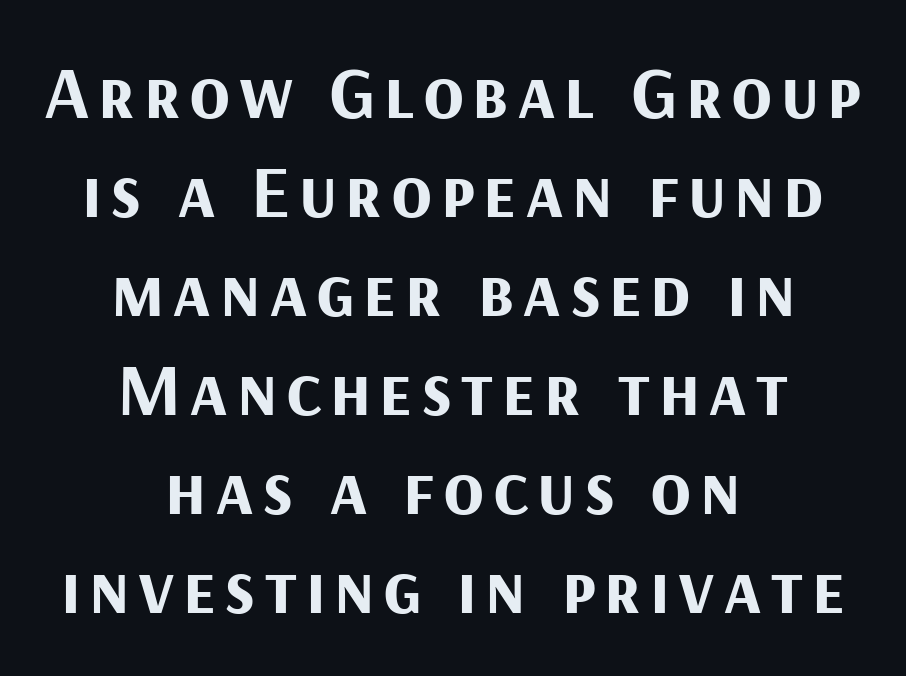
The image shows 75 px bold sans-serif type, upright; set centered, normal line spacing (1.32x), not underlined; medium stroke contrast and a medium x-height.
